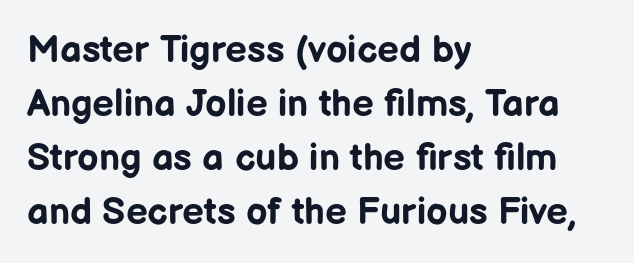
The image shows 38 px bold sans-serif type, upright; set left-aligned, normal line spacing (1.42x), normal letter spacing, not underlined; low stroke contrast and a medium x-height.
